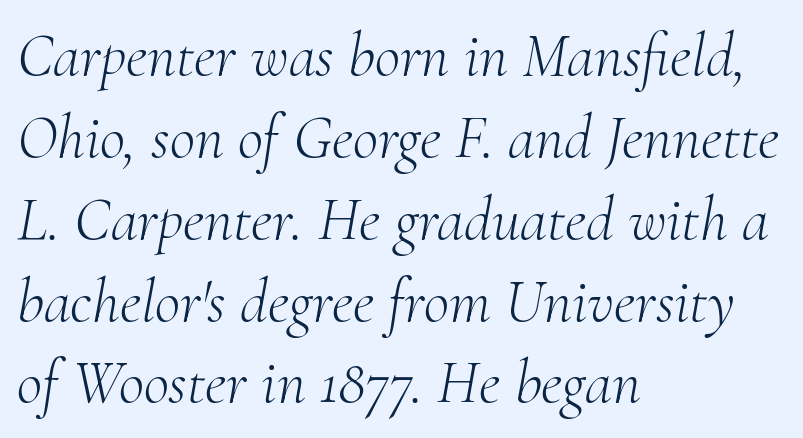
Q: Is the text bold? A: No.
Q: Is the text italic (slanted)? A: Yes, it leans right by about 10 degrees.
Q: Is the typeface a serif or a sans-serif typeface? A: Serif.
Q: Is the text underlined? A: No.
Q: How is the paragraph aligned? A: Left-aligned.
Q: Is the spacing between letters normal or unusually wide? A: Normal.
Q: Is the spacing between lines tight, normal or loose? A: Normal.
Q: Width (condensed, normal, or wide)? A: Normal.
Q: Stroke contrast? A: Medium.
Q: x-height? A: Small.
Q: Monospaced? A: No.
